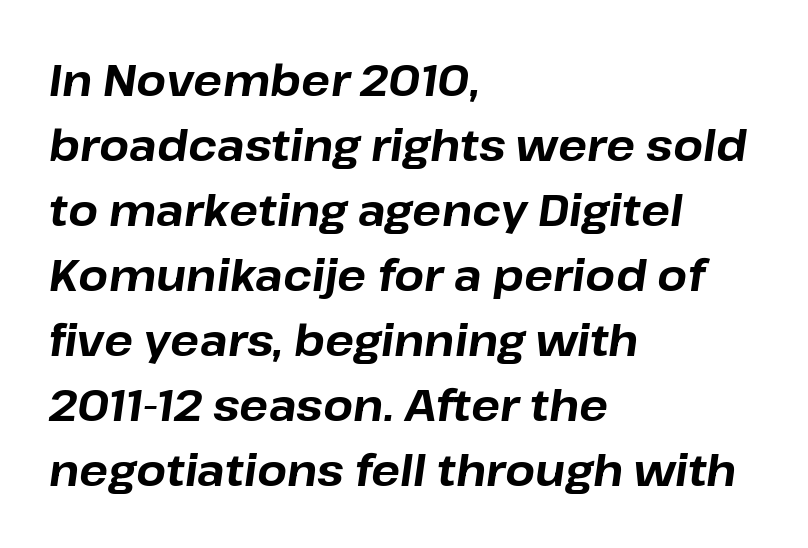
The axis of the letterforms is tilted away from vertical. Type without underlining. Here the designer chose a conventional face with non-uniform glyph widths. One glance says typical: line gaps are just what's usual. This sample uses plain, unmodified letter spacing.
